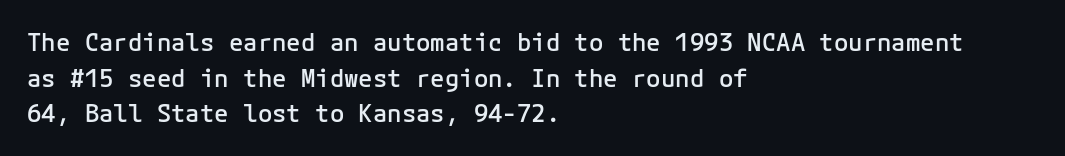
A semibold gives these letters moderate extra thickness, short of bold. Line spacing here is normal. Short note: letters normally spaced. Designer's note — italics off, roman on. A clean baseline with only descenders dipping below it. Line beginnings align vertically; line endings do not.
